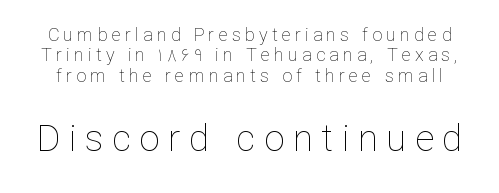
Q: Is the text bold? A: No.
Q: Is the text italic (slanted)? A: No, it is upright.
Q: Is the text underlined? A: No.
Q: Is the spacing between letters normal or unusually wide? A: Unusually wide.
Q: Is the spacing between lines tight, normal or loose? A: Tight.
Q: Which block of text is set in a larger size, the first (top) or the second (bottom)? A: The second (bottom) one.
Q: Width (condensed, normal, or wide)? A: Normal.
Q: Stroke contrast? A: Low.
Q: x-height? A: Medium.
Q: Monospaced? A: No.
